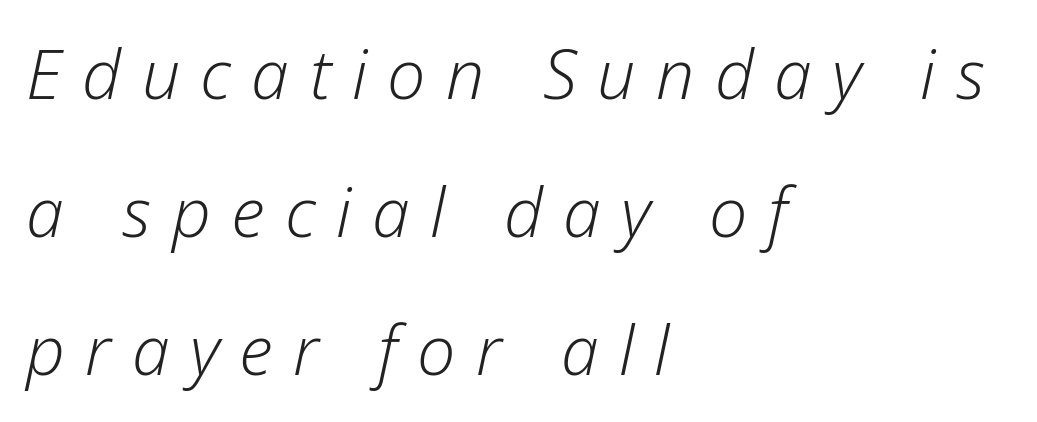
The image shows 68 px light type, italic (leaning right); set left-aligned, loose line spacing (2.03x), unusually wide letter spacing (+0.3 em), not underlined; low stroke contrast and a medium x-height.
